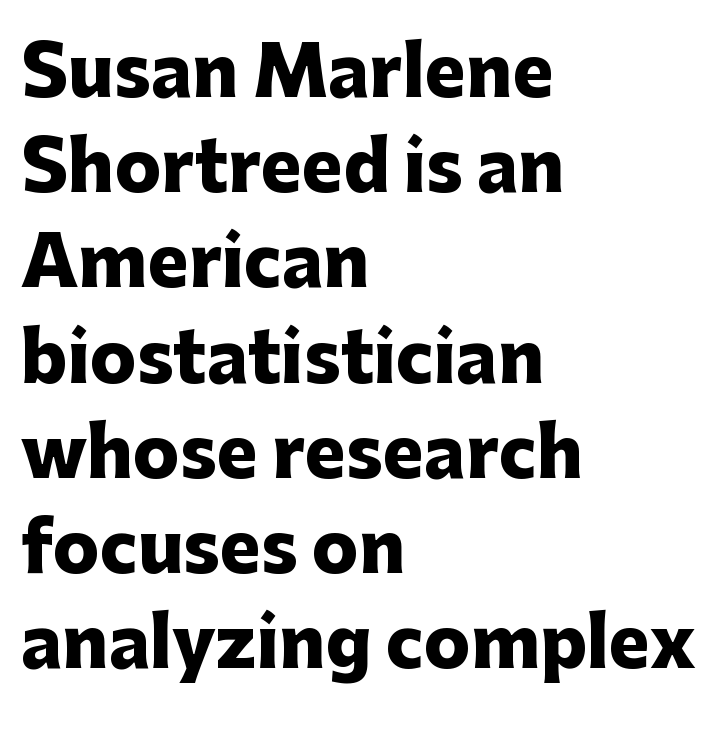
The string is rendered with underlining switched off. Proportional: the letters do not fall into vertical columns. The font's upright variant was chosen for this text. Typographic density is high because the face is bold. The type is set solid horizontally, with unmodified tracking. One glance says typical: line gaps are just what's usual.
